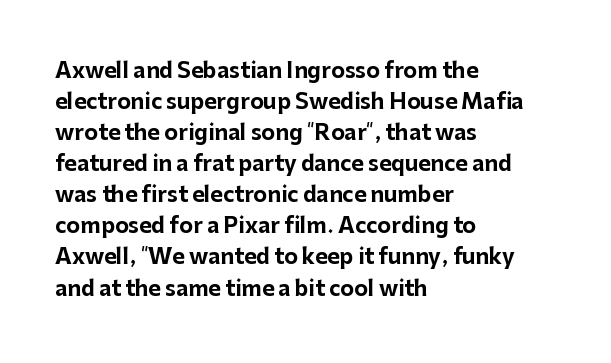
These lines keep a tight, regular rhythm from letter to letter. The typesetting leans heavy: a genuine bold. Line beginnings align vertically; line endings do not. If you drew a line through each stem, it would be perfectly vertical. Letters rest on an invisible, unmarked baseline.
